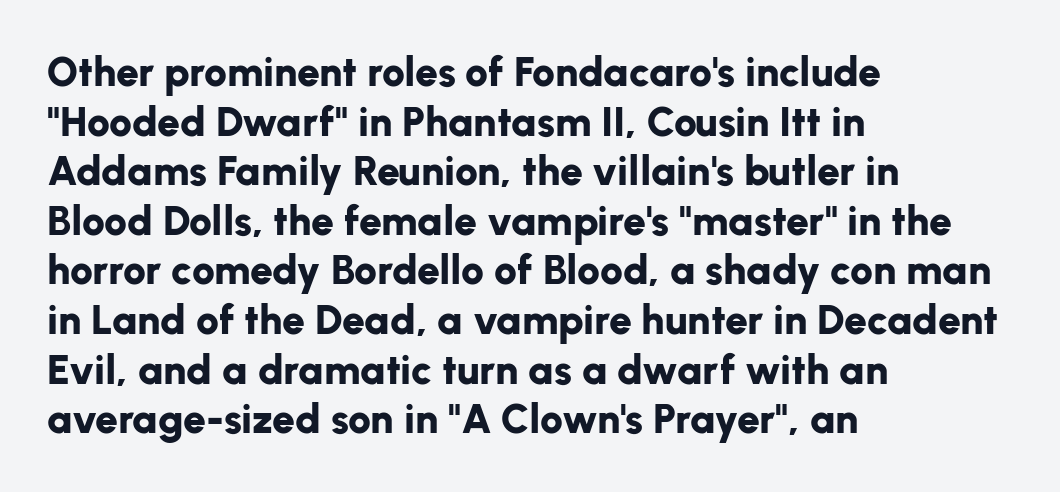
The image shows 41 px bold sans-serif type, upright; set left-aligned, line spacing 1.21x, normal letter spacing, not underlined; low stroke contrast and a medium x-height.
